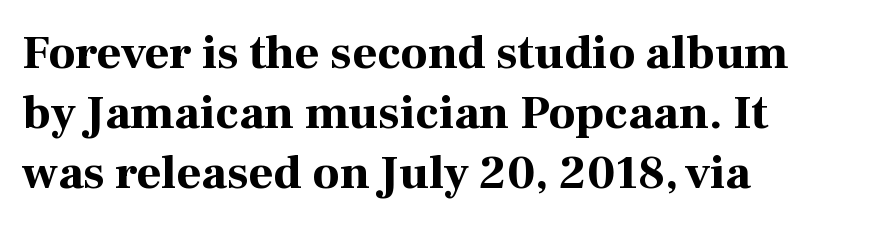
The image shows 48 px bold serif type, upright; set left-aligned, normal line spacing (1.25x), normal letter spacing, not underlined; high stroke contrast and a medium x-height.
